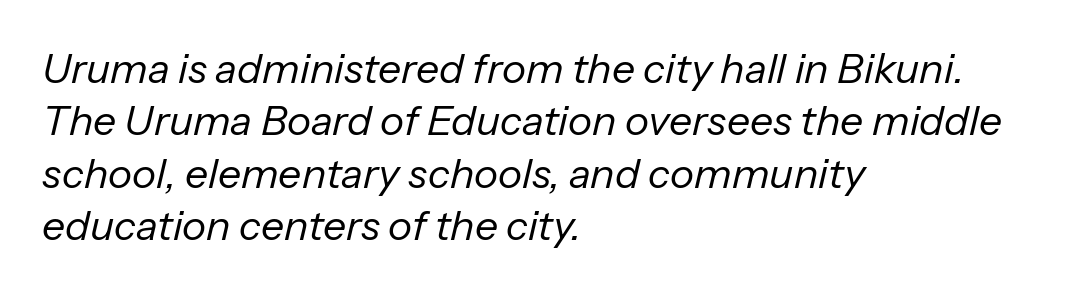
The image shows 41 px regular-weight type, italic (leaning right); set left-aligned, normal line spacing (1.28x), normal letter spacing, not underlined; low stroke contrast and a medium x-height.
